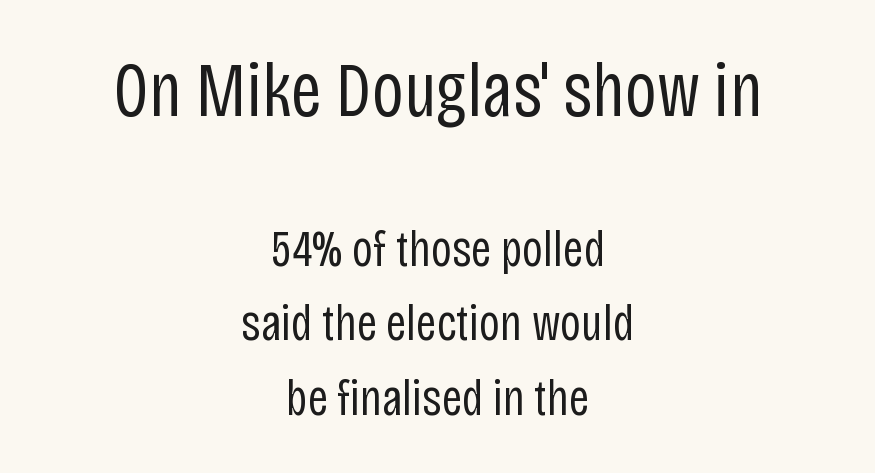
The image shows 77 px regular-weight, condensed sans-serif type, upright; set centered, normal line spacing (1.46x), normal letter spacing, not underlined; the first (top) block is 1.51x larger; low stroke contrast and a large x-height.
